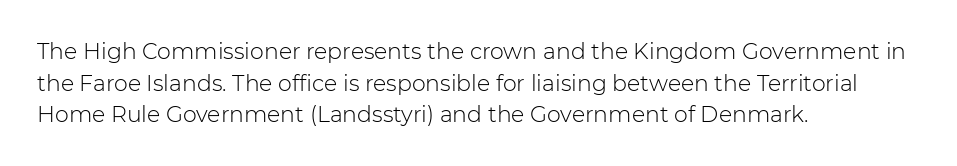
Q: Is the text bold? A: No.
Q: Is the text italic (slanted)? A: No, it is upright.
Q: Is the text underlined? A: No.
Q: How is the paragraph aligned? A: Left-aligned.
Q: Is the spacing between letters normal or unusually wide? A: Normal.
Q: Is the spacing between lines tight, normal or loose? A: Normal.
